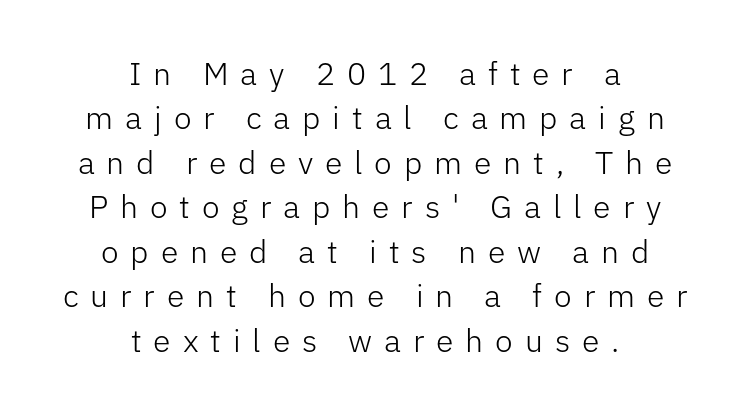
{"serif": "no", "italic": "no", "bold": "no", "weight": "light", "width": "normal", "stroke_contrast": "low", "x_height": "medium", "monospaced": "no", "underline": "no", "align": "center", "line_spacing": "normal", "line_spacing_ratio": 1.39, "letter_spacing": "wide", "letter_spacing_em": 0.37, "glyph_px": 32}
